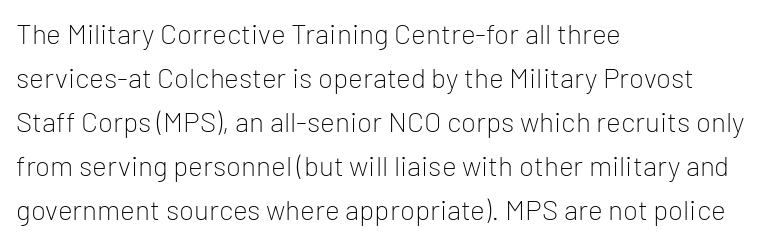
Q: Is the text bold? A: No.
Q: Is the text italic (slanted)? A: No, it is upright.
Q: Is the typeface a serif or a sans-serif typeface? A: Sans-serif.
Q: Is the text underlined? A: No.
Q: How is the paragraph aligned? A: Left-aligned.
Q: Is the spacing between letters normal or unusually wide? A: Normal.
Q: Is the spacing between lines tight, normal or loose? A: Normal.
Q: Width (condensed, normal, or wide)? A: Normal.
Q: Stroke contrast? A: Low.
Q: x-height? A: Medium.
Q: Monospaced? A: No.
